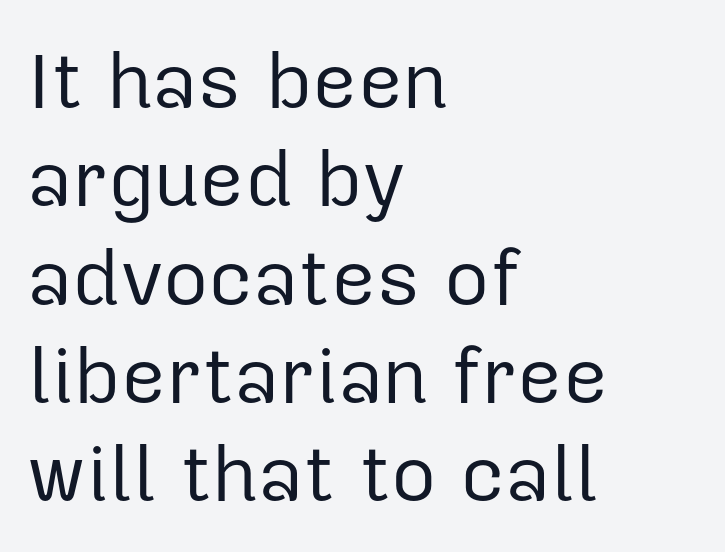
Examine the stroke ends and you'll find no serifs. Spacing verdict: proportional, widths tailored to each character. The specimen reads as upright at a glance. Words appear dense and cohesive because spacing is normal.
